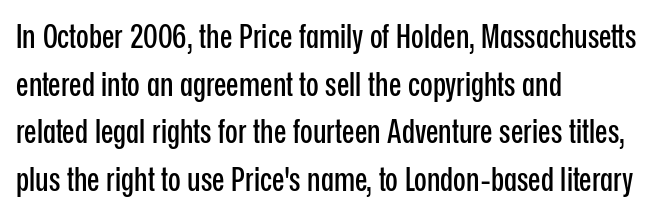
The image shows 33 px condensed sans-serif type, upright; set left-aligned, normal line spacing (1.44x), normal letter spacing, not underlined; low stroke contrast and a medium x-height.
